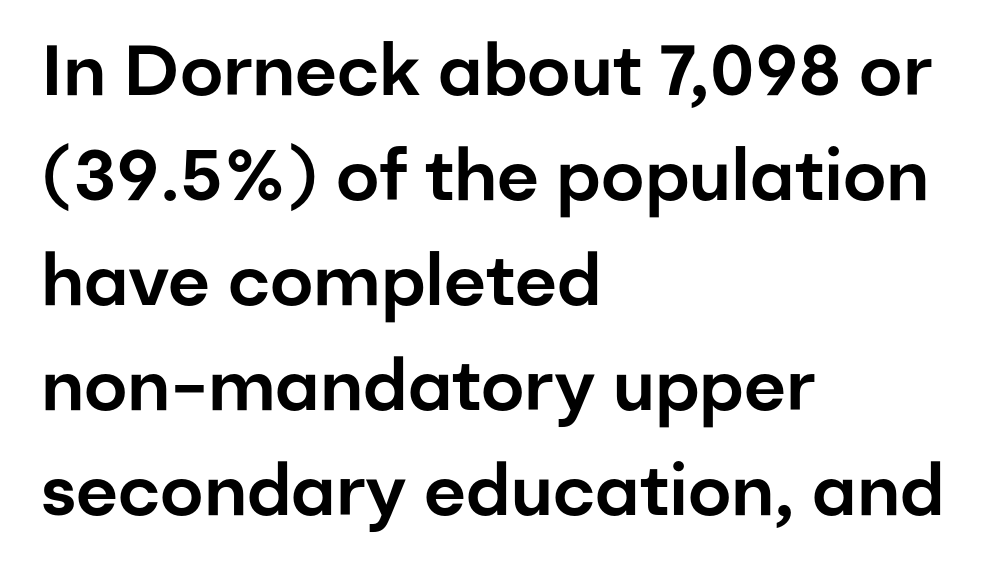
The font's upright variant was chosen for this text. You could not count columns in this text — the font is proportionally spaced. This block has exactly the height ordinary leading produces. Regarding serifs, this sample does without them. You could call the tracking neutral — neither tight nor loose. Layout note: lines flush left.
